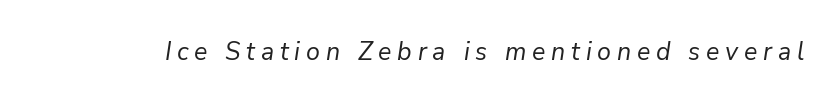
The image shows 25 px text type, italic (leaning right); set unusually wide letter spacing (+0.23 em), not underlined.
